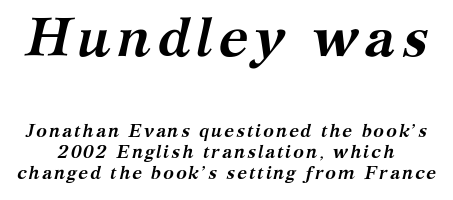
{"serif": "yes", "italic": "yes", "lean": "right", "slant_degrees": 12, "bold": "yes", "weight": "semibold", "width": "normal", "stroke_contrast": "medium", "x_height": "medium", "monospaced": "no", "underline": "no", "line_spacing_ratio": 1.17, "larger_block": "first", "size_ratio": 3.06, "glyph_px": 55}
